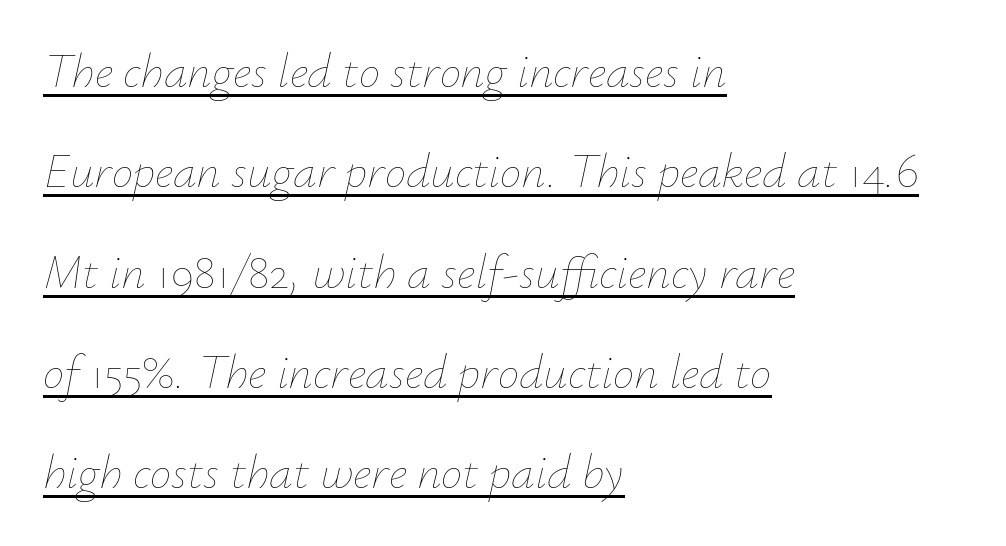
The image shows 48 px thin type, italic (leaning right); set left-aligned, loose line spacing (2.09x), normal letter spacing, underlined; low stroke contrast and a small x-height.
